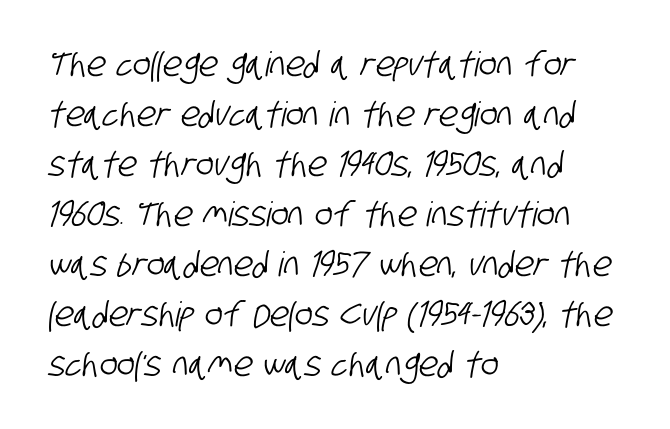
This sample has the flowing, uneven cadence of proportional lettering. In terms of letterspacing, this is plain default setting. You can tell from the bare stems that sans-serif type was used. Clear beneath every line of the passage. Notice how the passage keeps a crisp vertical edge on the left only. The leading is moderate, giving the passage an even texture.
